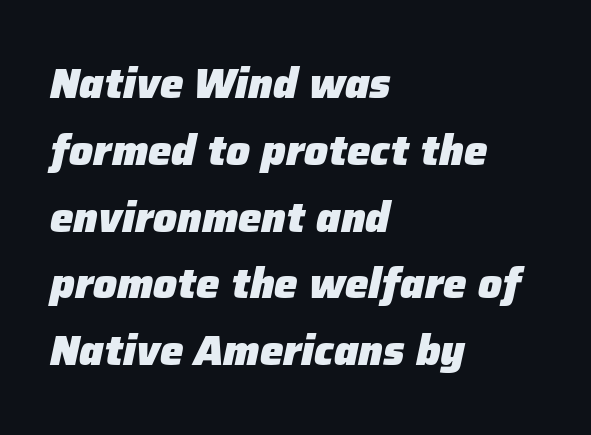
{"italic": "yes", "lean": "right", "slant_degrees": 12, "bold": "yes", "weight": "heavy", "width": "normal", "stroke_contrast": "low", "x_height": "medium", "monospaced": "no", "underline": "no", "align": "left", "line_spacing": "normal", "line_spacing_ratio": 1.59, "letter_spacing": "normal", "letter_spacing_em": 0.0, "glyph_px": 42}
